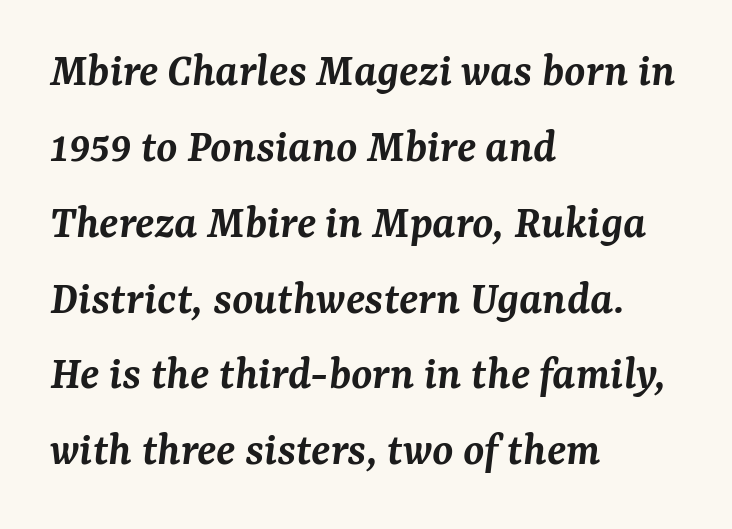
{"serif": "yes", "italic": "yes", "lean": "right", "slant_degrees": 7, "bold": "semi", "weight": "semibold", "width": "normal", "stroke_contrast": "medium", "x_height": "medium", "monospaced": "no", "underline": "no", "align": "left", "line_spacing": "normal", "line_spacing_ratio": 1.58, "letter_spacing": "normal", "letter_spacing_em": 0.0, "glyph_px": 48}
